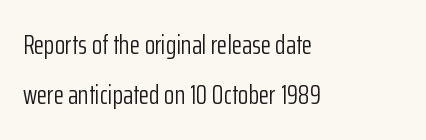
Characters follow at the spacing the type designer built in. This is not heavy type; no bold has been used. Any mark beneath the type? The region is blank. The letters stand upright; this is a roman face. If you drew a ruler down the left edge, every line would touch it.
